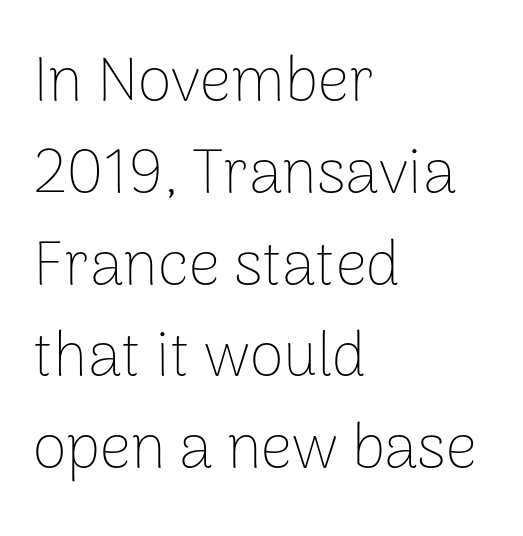
{"serif": "no", "italic": "no", "bold": "no", "weight": "thin", "width": "normal", "stroke_contrast": "low", "x_height": "medium", "monospaced": "no", "underline": "no", "align": "left", "line_spacing": "normal", "line_spacing_ratio": 1.48, "letter_spacing": "normal", "letter_spacing_em": 0.0, "glyph_px": 62}
